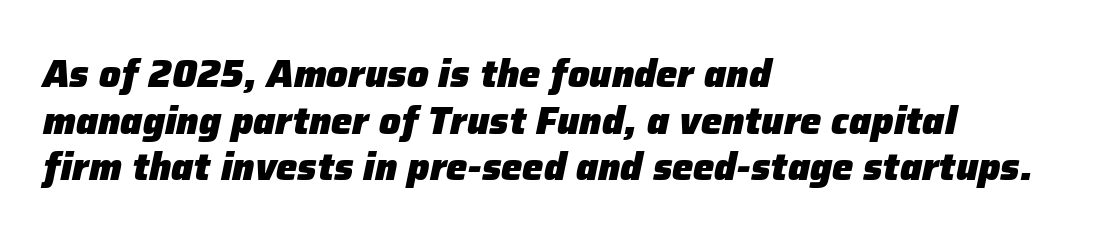
The image shows 38 px heavy type, italic (leaning right); set left-aligned, line spacing 1.23x, normal letter spacing, not underlined; low stroke contrast and a medium x-height.
